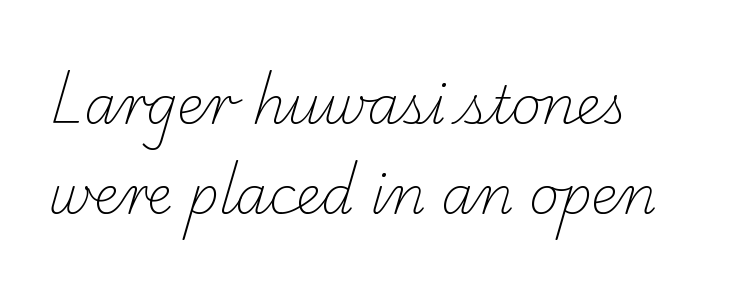
Underline: absent. Students, note that the glyphs here touch the page at normal intervals. The strokes carry an ordinary text weight at most. Observe the serifs anchoring each vertical stroke in this sample. Think of a printed novel: that variable character pitch is what you see here.
